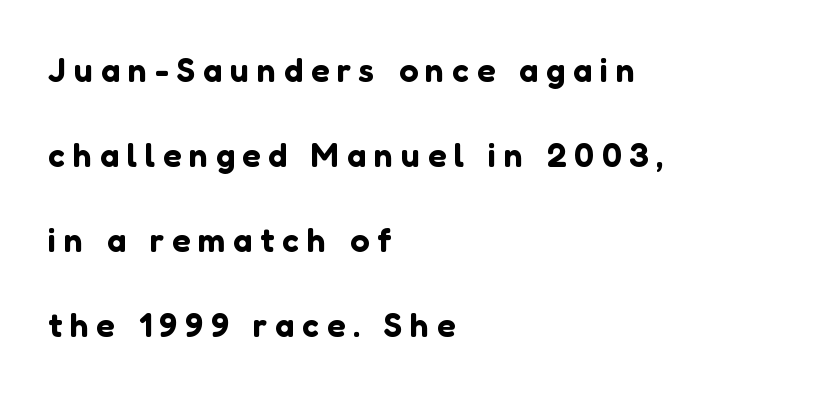
The face used here is a sans, in the tradition of grotesques and geometrics. A roman cut, with each character standing at attention. The typesetter chose a ragged-right arrangement here. Does extra space separate the letters? Yes, quite a lot of it.
